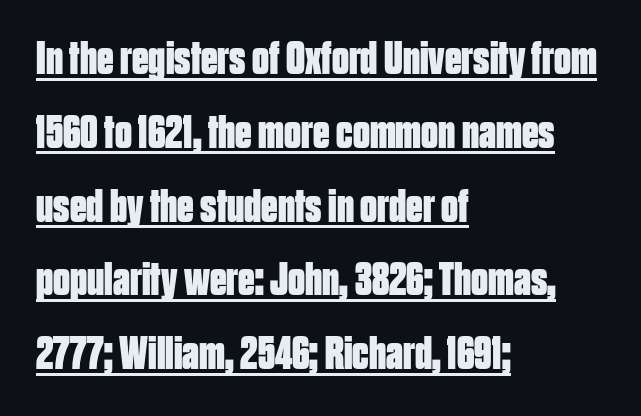
{"serif": "no", "italic": "no", "bold": "yes", "weight": "bold", "width": "condensed", "stroke_contrast": "low", "x_height": "large", "monospaced": "no", "underline": "yes", "align": "left", "line_spacing": "normal", "line_spacing_ratio": 1.57, "letter_spacing": "normal", "letter_spacing_em": 0.0, "glyph_px": 47}
